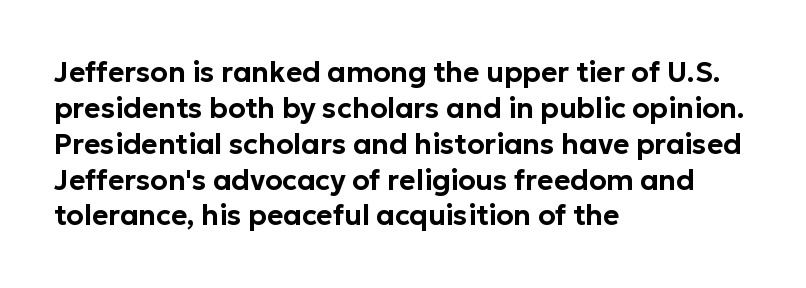
The image shows 28 px sans-serif type, upright; set left-aligned, normal line spacing (1.28x), normal letter spacing, not underlined; low stroke contrast and a medium x-height.
